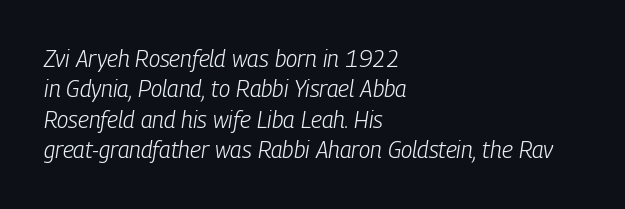
A quiet, ordinary-to-light weight characterises the typeface. The lines are quadded left. Evenly set lines give the paragraph a standard silhouette. Quick note: italic. The foot of each line stays bare and open.
